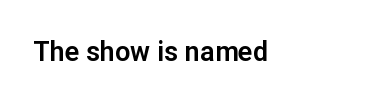
This rendering leaves character spacing at its baseline value. Has an underline been added? It has not. No italicization has been applied; the sample stays upright.
